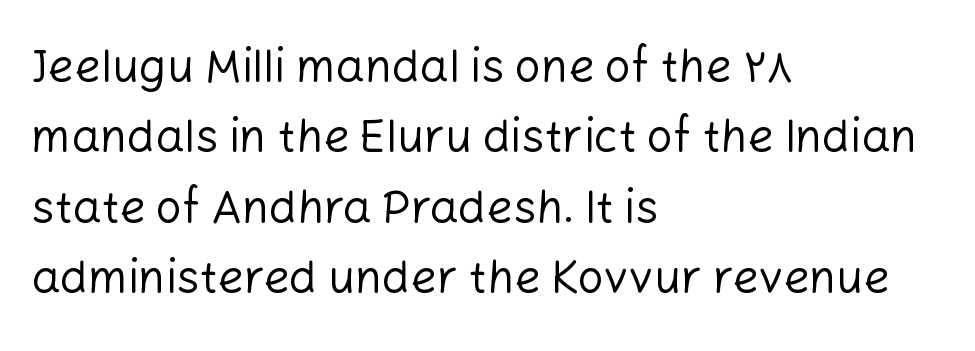
Q: Is the text bold? A: No.
Q: Is the text italic (slanted)? A: No, it is upright.
Q: Is the typeface a serif or a sans-serif typeface? A: Sans-serif.
Q: Is the text underlined? A: No.
Q: How is the paragraph aligned? A: Left-aligned.
Q: Is the spacing between letters normal or unusually wide? A: Normal.
Q: Is the spacing between lines tight, normal or loose? A: Normal.
Q: Width (condensed, normal, or wide)? A: Normal.
Q: Stroke contrast? A: Low.
Q: x-height? A: Medium.
Q: Monospaced? A: No.
